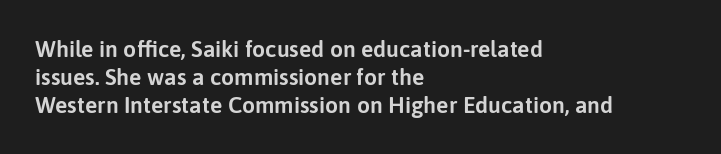
{"italic": "no", "underline": "no", "align": "left", "line_spacing_ratio": 1.22, "letter_spacing": "normal", "letter_spacing_em": 0.0, "glyph_px": 23}
